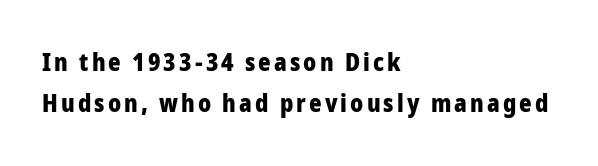
Q: Is the text bold? A: Yes.
Q: Is the text italic (slanted)? A: No, it is upright.
Q: Is the text underlined? A: No.
Q: How is the paragraph aligned? A: Left-aligned.
Q: Is the spacing between lines tight, normal or loose? A: Normal.
